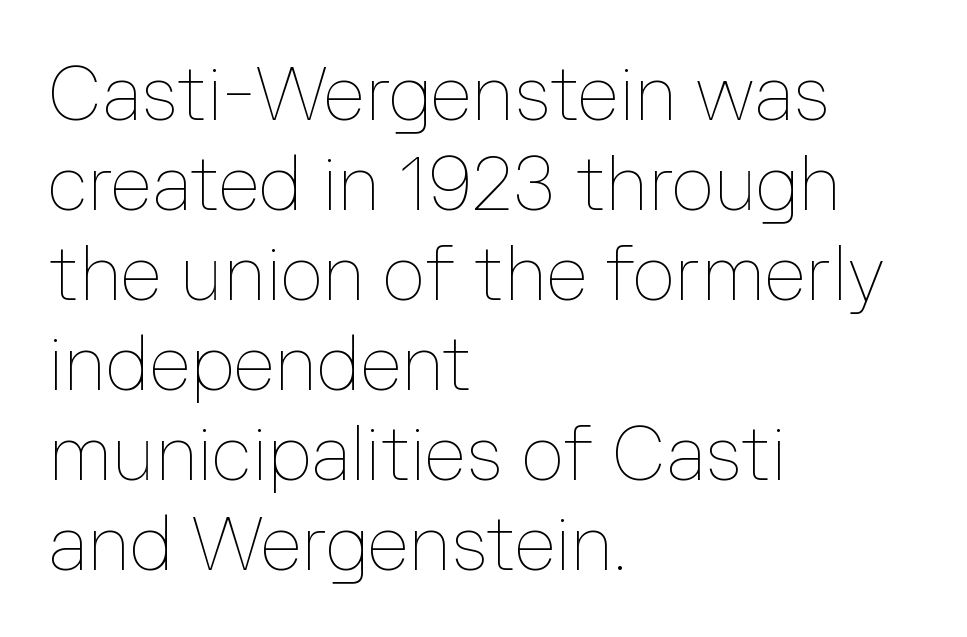
Q: Is the text bold? A: No.
Q: Is the text italic (slanted)? A: No, it is upright.
Q: Is the text underlined? A: No.
Q: How is the paragraph aligned? A: Left-aligned.
Q: Is the spacing between letters normal or unusually wide? A: Normal.
Q: Width (condensed, normal, or wide)? A: Normal.
Q: Stroke contrast? A: Low.
Q: x-height? A: Medium.
Q: Monospaced? A: No.
